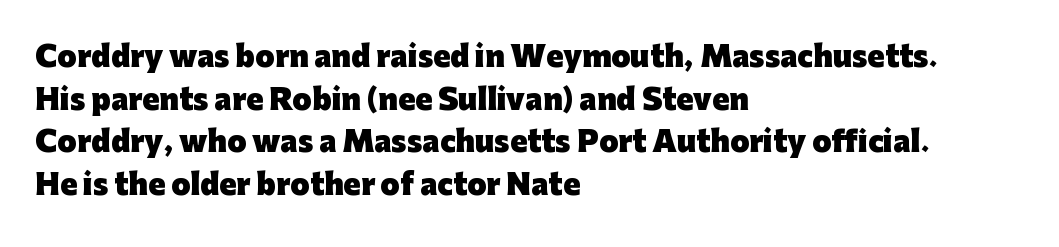
Q: Is the text bold? A: Yes.
Q: Is the text italic (slanted)? A: No, it is upright.
Q: Is the typeface a serif or a sans-serif typeface? A: Sans-serif.
Q: Is the text underlined? A: No.
Q: How is the paragraph aligned? A: Left-aligned.
Q: Is the spacing between letters normal or unusually wide? A: Normal.
Q: Is the spacing between lines tight, normal or loose? A: Normal.
Q: Width (condensed, normal, or wide)? A: Normal.
Q: Stroke contrast? A: Low.
Q: x-height? A: Medium.
Q: Monospaced? A: No.
